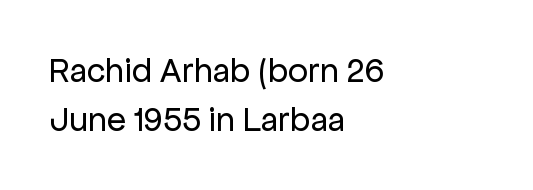
The image shows 35 px regular-weight sans-serif type, upright; set left-aligned, normal line spacing (1.4x), normal letter spacing, not underlined; low stroke contrast and a medium x-height.
